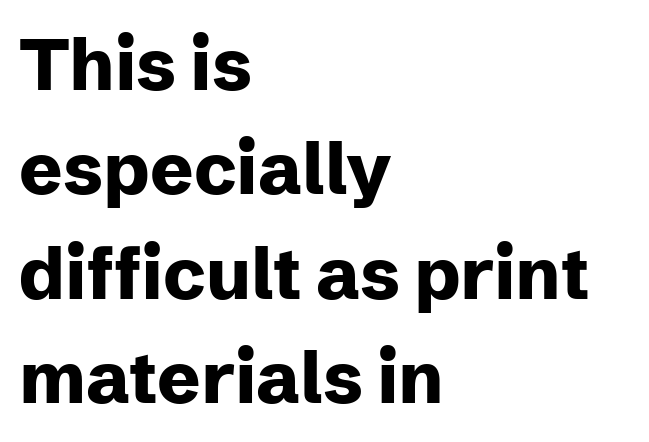
The image shows 72 px heavy sans-serif type, upright; set left-aligned, normal line spacing (1.45x), normal letter spacing, not underlined; low stroke contrast and a medium x-height.
